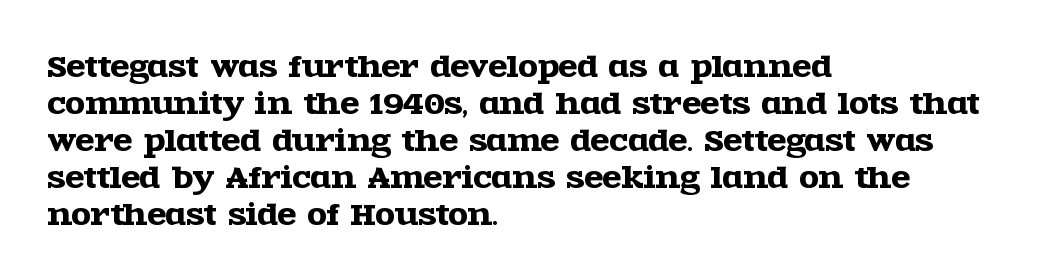
Reading down the column, the eye jumps a familiar distance to each next line. Varying glyph widths throughout — classic text-font behaviour. Characters remain perfectly vertical along every line. Nobody touched the tracking dial on this one.
